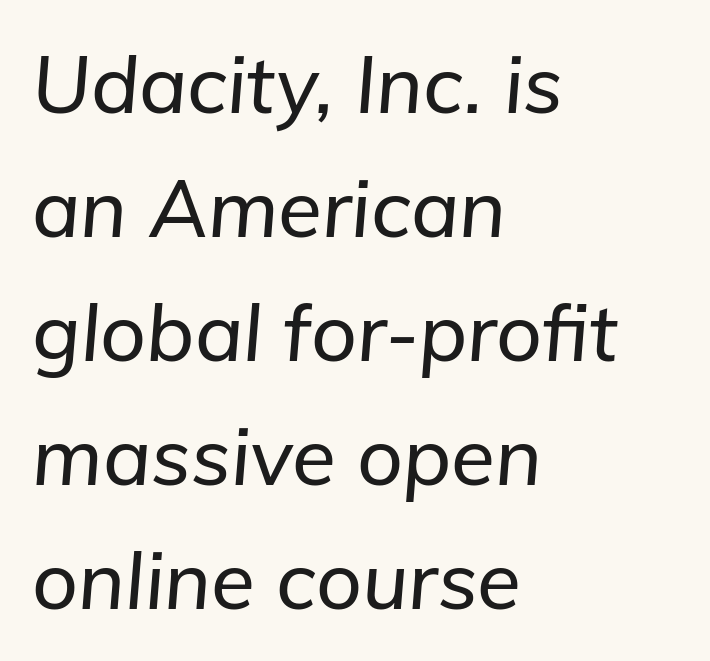
Q: Is the text italic (slanted)? A: Yes, it leans right by about 5 degrees.
Q: Is the text underlined? A: No.
Q: How is the paragraph aligned? A: Left-aligned.
Q: Is the spacing between letters normal or unusually wide? A: Normal.
Q: Is the spacing between lines tight, normal or loose? A: Normal.
Q: Width (condensed, normal, or wide)? A: Normal.
Q: Stroke contrast? A: Low.
Q: x-height? A: Medium.
Q: Monospaced? A: No.
